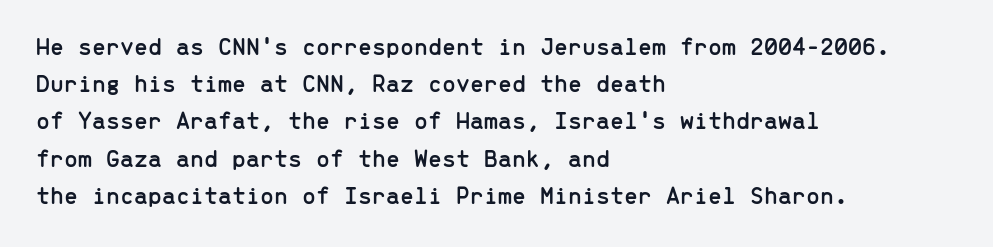
Q: Is the text italic (slanted)? A: No, it is upright.
Q: Is the text underlined? A: No.
Q: How is the paragraph aligned? A: Left-aligned.
Q: Is the spacing between letters normal or unusually wide? A: Normal.
Q: Is the spacing between lines tight, normal or loose? A: Normal.
